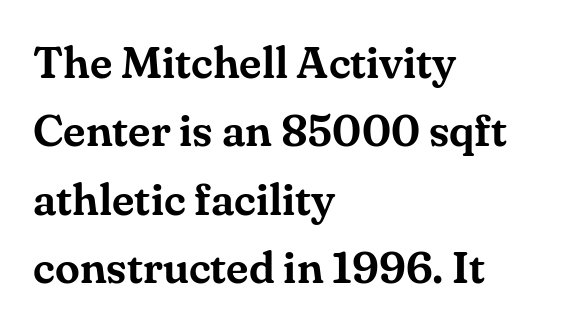
Compared with typical paragraphs, the rows here are spaced about the same. Words appear dense and cohesive because spacing is normal. The face used here is proportionally spaced, like ordinary book or web type. Teacher's note: observe the even left margin — that is flush-left alignment. Old-style or modern, the face here clearly has serifs.
